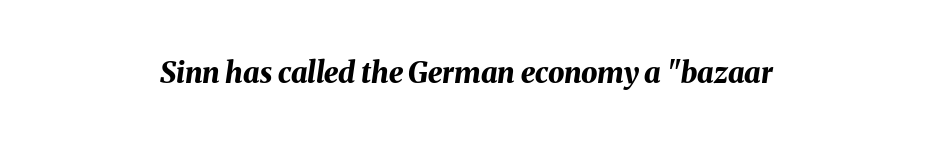
Q: Is the text bold? A: Yes.
Q: Is the text italic (slanted)? A: Yes, it leans right by about 8 degrees.
Q: Is the text underlined? A: No.
Q: How is the paragraph aligned? A: Centered.
Q: Is the spacing between letters normal or unusually wide? A: Normal.
Q: Width (condensed, normal, or wide)? A: Normal.
Q: Stroke contrast? A: Medium.
Q: x-height? A: Medium.
Q: Monospaced? A: No.
